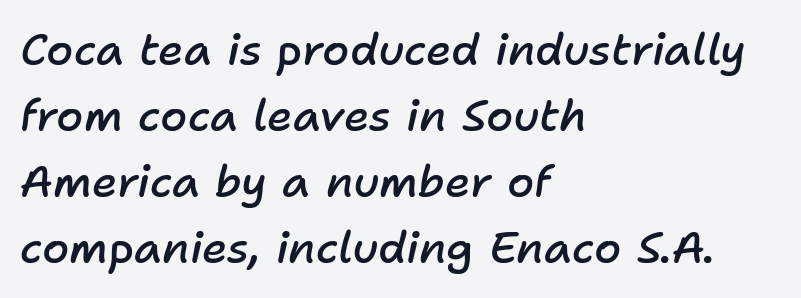
Q: Is the text bold? A: Semi-bold.
Q: Is the text italic (slanted)? A: Yes, it leans right by about 11 degrees.
Q: Is the text underlined? A: No.
Q: How is the paragraph aligned? A: Left-aligned.
Q: Is the spacing between letters normal or unusually wide? A: Normal.
Q: Is the spacing between lines tight, normal or loose? A: Normal.
Q: Width (condensed, normal, or wide)? A: Normal.
Q: Stroke contrast? A: Low.
Q: x-height? A: Medium.
Q: Monospaced? A: No.
